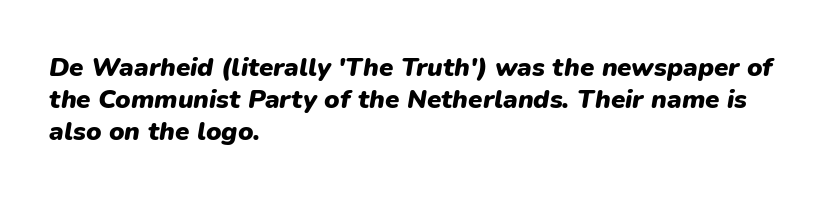
Q: Is the text bold? A: Yes.
Q: Is the text italic (slanted)? A: Yes, it leans right by about 9 degrees.
Q: Is the text underlined? A: No.
Q: How is the paragraph aligned? A: Left-aligned.
Q: Is the spacing between letters normal or unusually wide? A: Normal.
